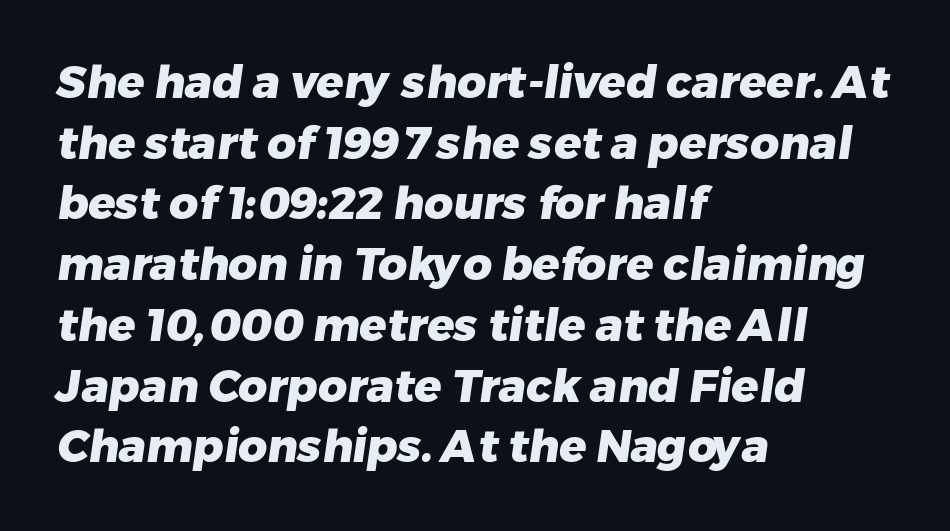
The image shows 45 px heavy sans-serif type; set left-aligned, normal line spacing (1.35x), normal letter spacing, not underlined; low stroke contrast and a medium x-height.
